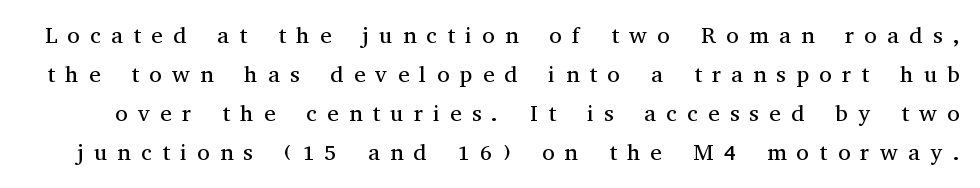
The image shows 23 px text type, upright; set normal line spacing (1.69x), unusually wide letter spacing (+0.45 em), not underlined.
